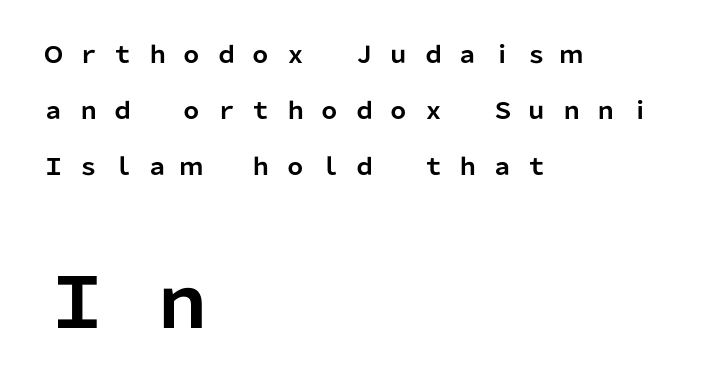
The type is letterspaced generously, with wide tracking. Each letter keeps its own natural width here, so spacing adapts to shape. This block would shrink considerably if given ordinary leading; it's expanded now. Words float on clear page, feet unadorned. Which of the two is more prominent by size? The second, at the bottom. The glyphs have the mass of a bold cut.
